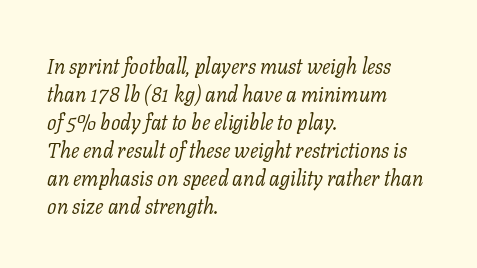
Q: Is the text bold? A: No.
Q: Is the text italic (slanted)? A: Yes, it leans right by about 11 degrees.
Q: Is the text underlined? A: No.
Q: How is the paragraph aligned? A: Left-aligned.
Q: Is the spacing between letters normal or unusually wide? A: Normal.
Q: Is the spacing between lines tight, normal or loose? A: Normal.
